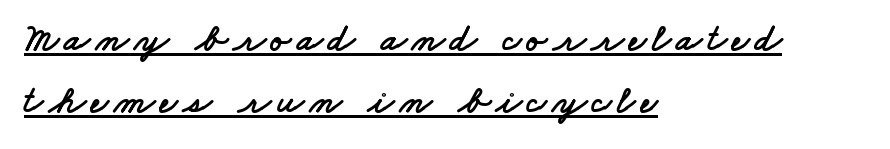
{"serif": "no", "width": "wide", "stroke_contrast": "low", "x_height": "small", "monospaced": "no", "underline": "yes", "align": "left", "line_spacing": "normal", "line_spacing_ratio": 1.63, "glyph_px": 38}
